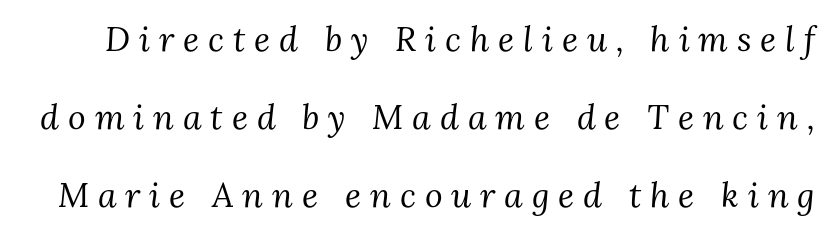
Typographically, this falls in the serif category. The tracking jumps out immediately: characters are airy and widely separated. The string is rendered with underlining switched off. Would a proofreader flag this as italicized? Yes. A typesetter would call this leading open, well beyond the default. The typeface has the unassuming heft of standard copy or less.
